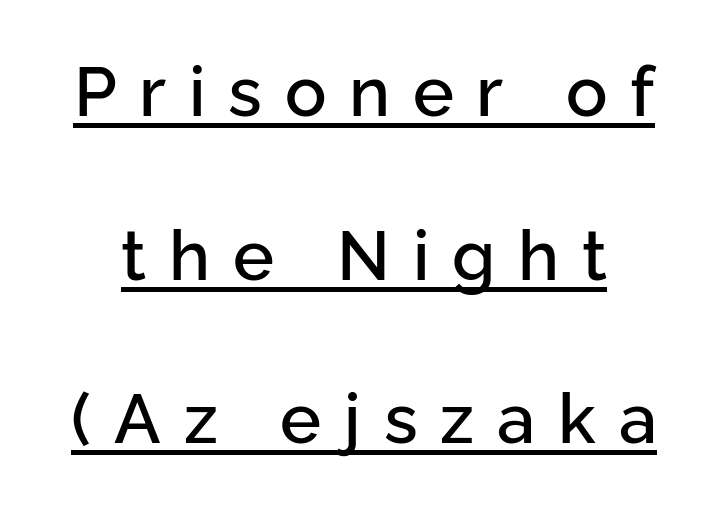
Each letter keeps its own natural width here, so spacing adapts to shape. Every word sits above its own underline. Compared with typical paragraphs, the rows here are farther apart. The axis of the letterforms is exactly vertical. A typesetter would call this heavily tracked-out type. Nothing sits at the stroke ends, so this counts as sans-serif.
